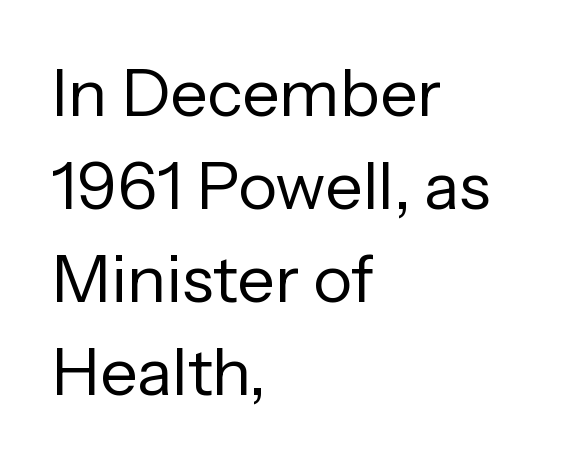
These lines stack with their left ends in a neat column. Do the characters align in a grid? No, the font is proportional. Examine the stroke ends and you'll find no serifs. The font's upright variant was chosen for this text. Regarding leading, the lines here are spaced in the standard way. The string is rendered with underlining switched off.
